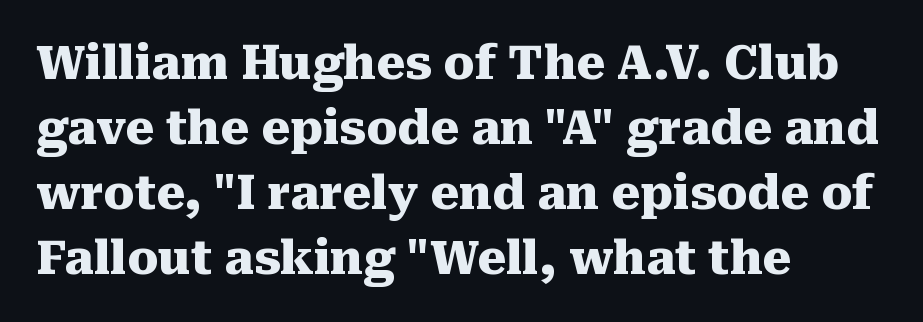
The image shows 46 px heavy serif type, upright; set left-aligned, normal line spacing (1.41x), normal letter spacing, not underlined; medium stroke contrast and a medium x-height.
